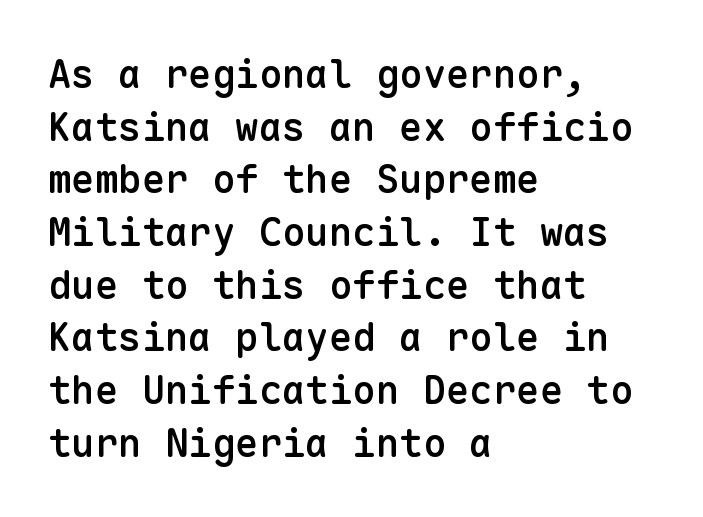
The image shows 39 px semibold sans-serif type, upright, monospaced; set left-aligned, normal line spacing (1.35x), normal letter spacing, not underlined; low stroke contrast and a medium x-height.
